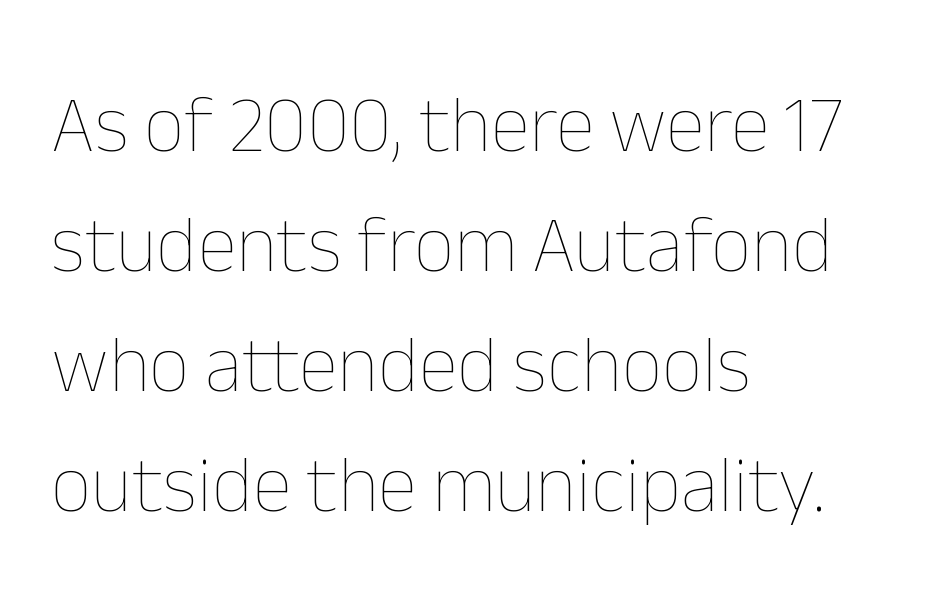
Q: Is the text bold? A: No.
Q: Is the text italic (slanted)? A: No, it is upright.
Q: Is the text underlined? A: No.
Q: How is the paragraph aligned? A: Left-aligned.
Q: Is the spacing between letters normal or unusually wide? A: Normal.
Q: Is the spacing between lines tight, normal or loose? A: Normal.
Q: Width (condensed, normal, or wide)? A: Normal.
Q: Stroke contrast? A: Low.
Q: x-height? A: Medium.
Q: Monospaced? A: No.
